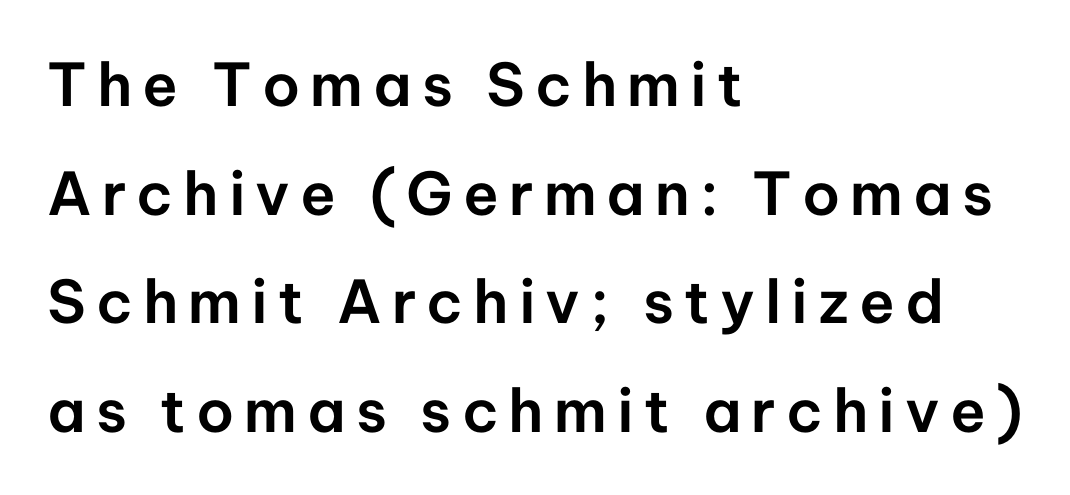
The image shows 59 px sans-serif type, upright; set left-aligned, line spacing 1.84x, not underlined; low stroke contrast and a medium x-height.
